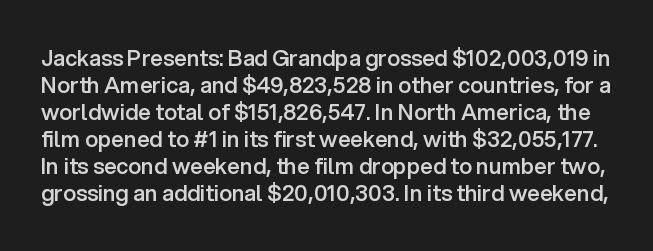
{"italic": "no", "bold": "semi", "underline": "no", "line_spacing_ratio": 1.23, "letter_spacing": "normal", "letter_spacing_em": 0.0, "glyph_px": 22}
